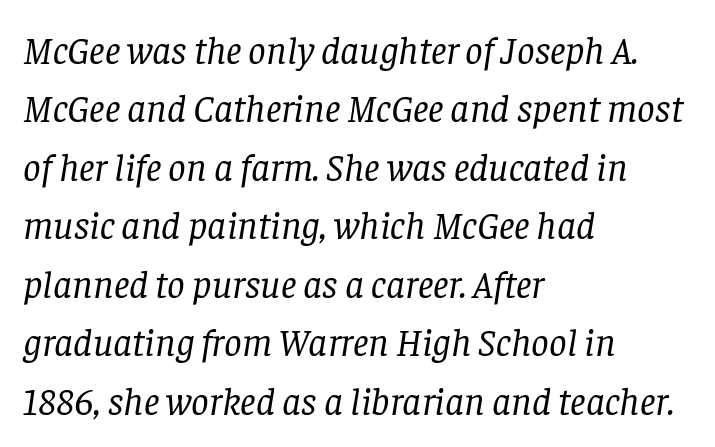
Q: Is the text bold? A: No.
Q: Is the text italic (slanted)? A: Yes, it leans right by about 8 degrees.
Q: Is the typeface a serif or a sans-serif typeface? A: Serif.
Q: Is the text underlined? A: No.
Q: How is the paragraph aligned? A: Left-aligned.
Q: Is the spacing between letters normal or unusually wide? A: Normal.
Q: Is the spacing between lines tight, normal or loose? A: Normal.
Q: Width (condensed, normal, or wide)? A: Normal.
Q: Stroke contrast? A: Low.
Q: x-height? A: Large.
Q: Monospaced? A: No.
